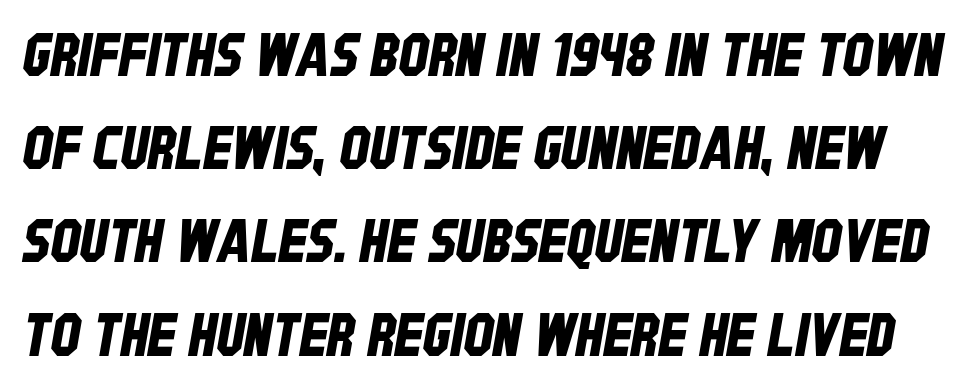
Reading down the column, the eye jumps a familiar distance to each next line. The letters sit at their default tracking, neither squeezed nor spread. This rendering employs a face without finishing strokes, i.e., a sans-serif. Nobody drew a line under any word here. Character widths vary here, with narrow letters taking less room than wide ones.
